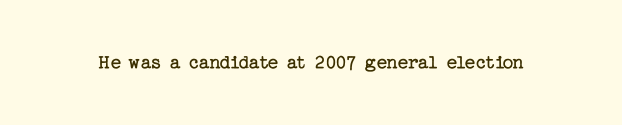
The image shows 21 px text type, upright; set normal letter spacing, not underlined.
